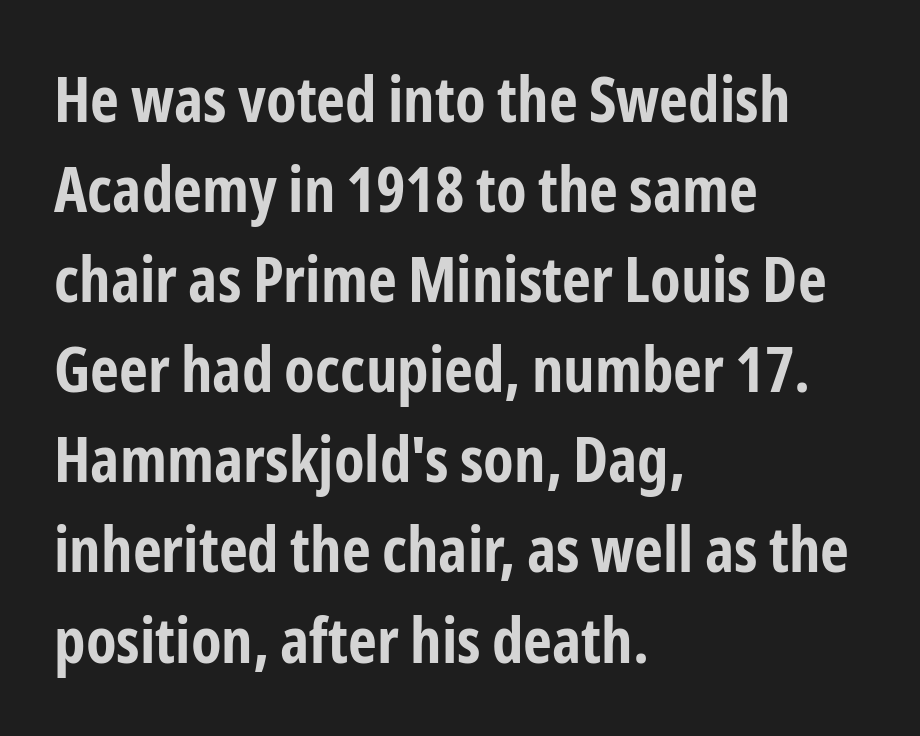
{"serif": "no", "italic": "no", "bold": "yes", "weight": "bold", "width": "condensed", "stroke_contrast": "low", "x_height": "medium", "monospaced": "no", "underline": "no", "align": "left", "line_spacing": "normal", "line_spacing_ratio": 1.43, "letter_spacing": "normal", "letter_spacing_em": 0.0, "glyph_px": 63}
